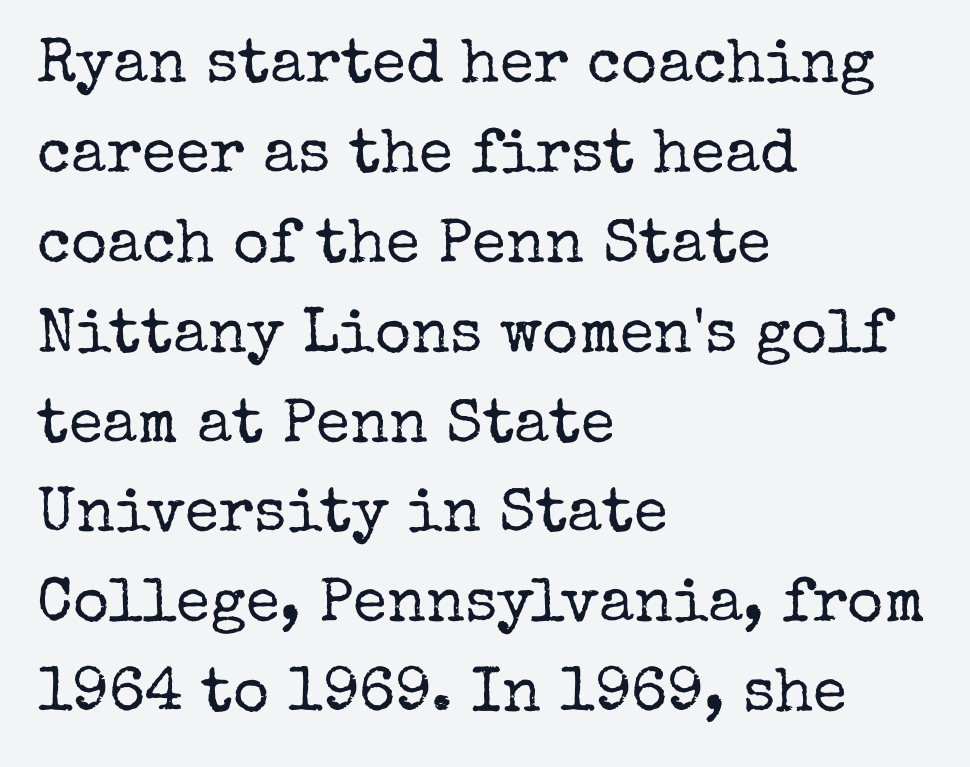
{"serif": "yes", "italic": "no", "bold": "no", "weight": "regular", "width": "normal", "stroke_contrast": "low", "x_height": "medium", "monospaced": "no", "underline": "no", "align": "left", "line_spacing": "normal", "line_spacing_ratio": 1.45, "letter_spacing": "normal", "letter_spacing_em": 0.0, "glyph_px": 62}
